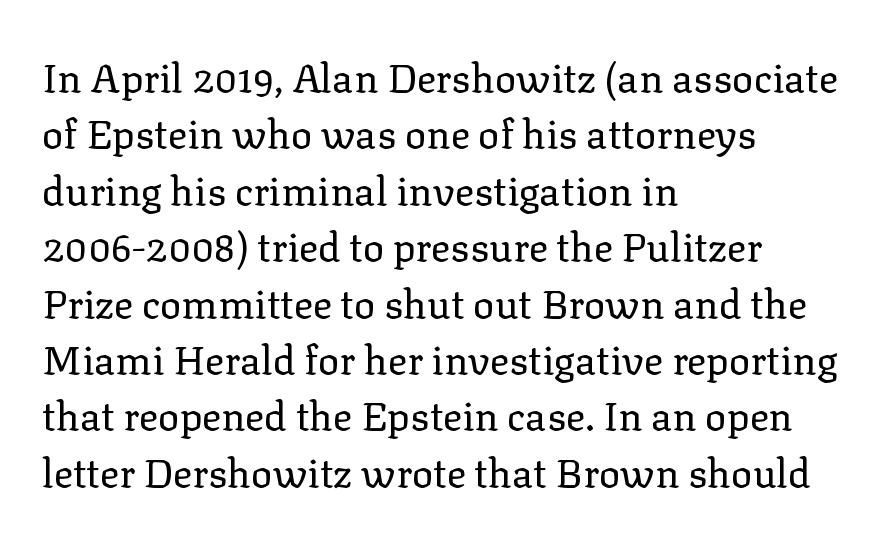
Vertical stems look standard width or narrower in stroke. The passage shown is typed in a proportional face where columns would drift. Italic: no, the glyphs are upright roman. Characters follow at the spacing the type designer built in. Leading: standard. This sample is left-justified, so line endings fall wherever the words run out.
